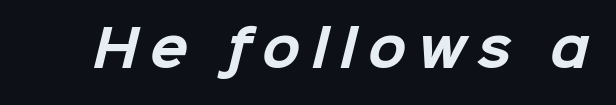
This is heavy type, rendered in bold. Underline: absent. These lines are rendered in a variable-pitch font. Typographically, this falls in the sans-serif category. Here the glyphs are tracked loosely, breaking word shapes into spaced letters.
